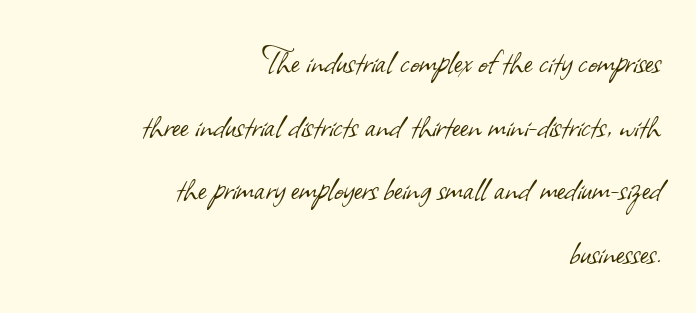
The image shows 40 px light sans-serif type; set right-aligned, normal line spacing (1.59x), normal letter spacing, not underlined; low stroke contrast and a small x-height.
